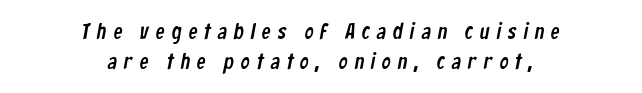
Q: Is the text underlined? A: No.
Q: How is the paragraph aligned? A: Centered.
Q: Is the spacing between letters normal or unusually wide? A: Unusually wide.
Q: Is the spacing between lines tight, normal or loose? A: Normal.
